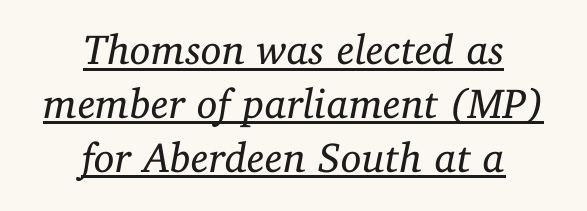
{"serif": "yes", "italic": "yes", "lean": "right", "slant_degrees": 11, "bold": "no", "weight": "regular", "width": "normal", "stroke_contrast": "low", "x_height": "medium", "monospaced": "no", "underline": "yes", "align": "center", "line_spacing": "normal", "line_spacing_ratio": 1.28, "letter_spacing": "normal", "letter_spacing_em": 0.0, "glyph_px": 42}
